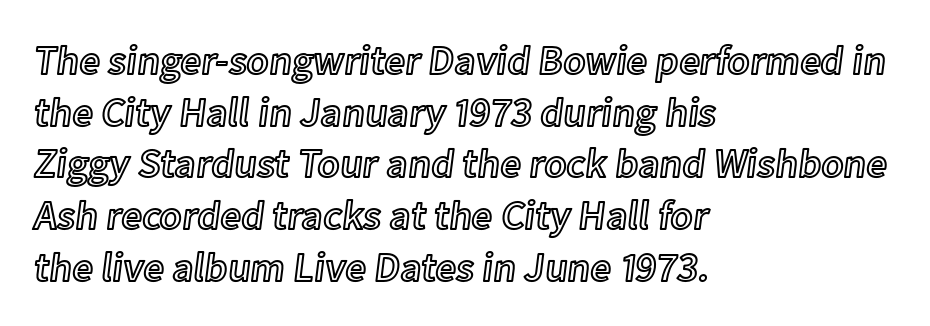
{"width": "normal", "x_height": "medium", "monospaced": "no", "underline": "no", "align": "left", "line_spacing": "normal", "line_spacing_ratio": 1.26, "letter_spacing": "normal", "letter_spacing_em": 0.0, "glyph_px": 41}
